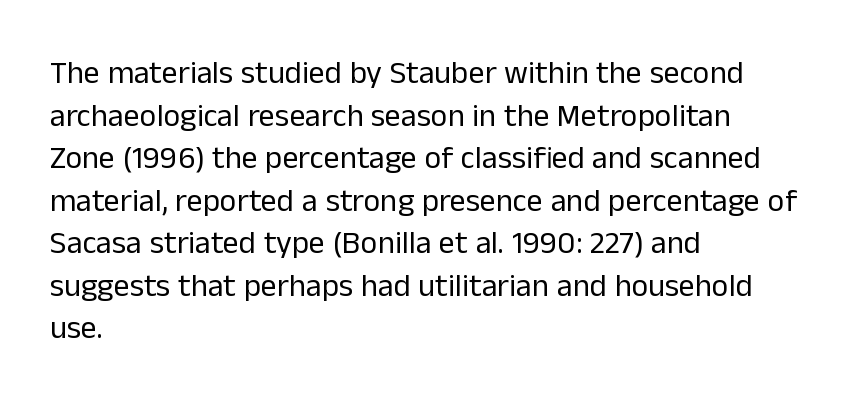
Q: Is the text bold? A: No.
Q: Is the text italic (slanted)? A: No, it is upright.
Q: Is the typeface a serif or a sans-serif typeface? A: Sans-serif.
Q: Is the text underlined? A: No.
Q: How is the paragraph aligned? A: Left-aligned.
Q: Is the spacing between letters normal or unusually wide? A: Normal.
Q: Is the spacing between lines tight, normal or loose? A: Normal.
Q: Width (condensed, normal, or wide)? A: Normal.
Q: Stroke contrast? A: Low.
Q: x-height? A: Medium.
Q: Monospaced? A: No.
